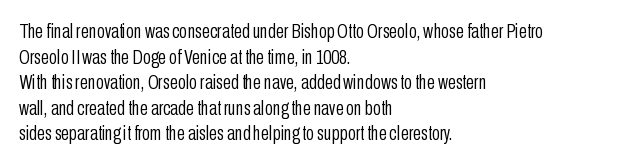
{"italic": "no", "bold": "no", "underline": "no", "align": "left", "line_spacing_ratio": 1.22, "letter_spacing": "normal", "letter_spacing_em": 0.0, "glyph_px": 21}
